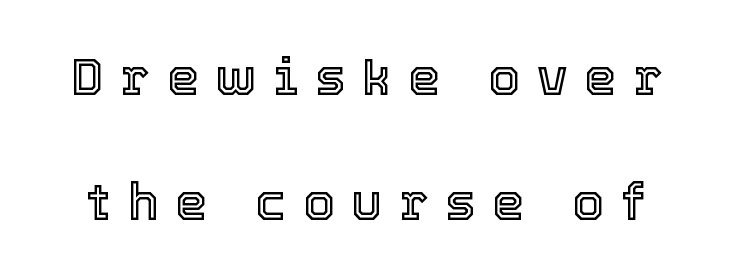
The image shows 51 px text type, upright; set loose line spacing (2.45x), unusually wide letter spacing (+0.33 em), not underlined; a medium x-height.
